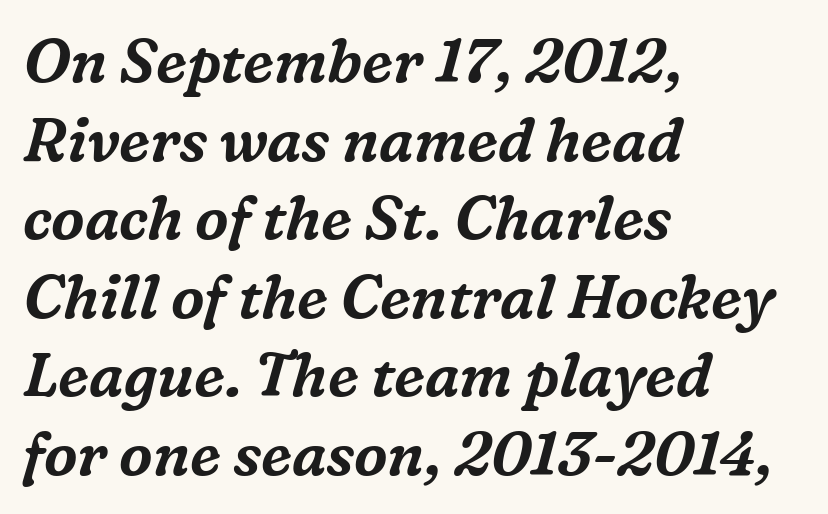
Honestly, the row spacing looks completely unremarkable. In terms of letterform style, serifs are clearly present. The paragraph shown leans on its left margin. You could call the tracking neutral — neither tight nor loose. You could not count columns in this text — the font is proportionally spaced. The specimen omits any rule beneath the text block's lines.
